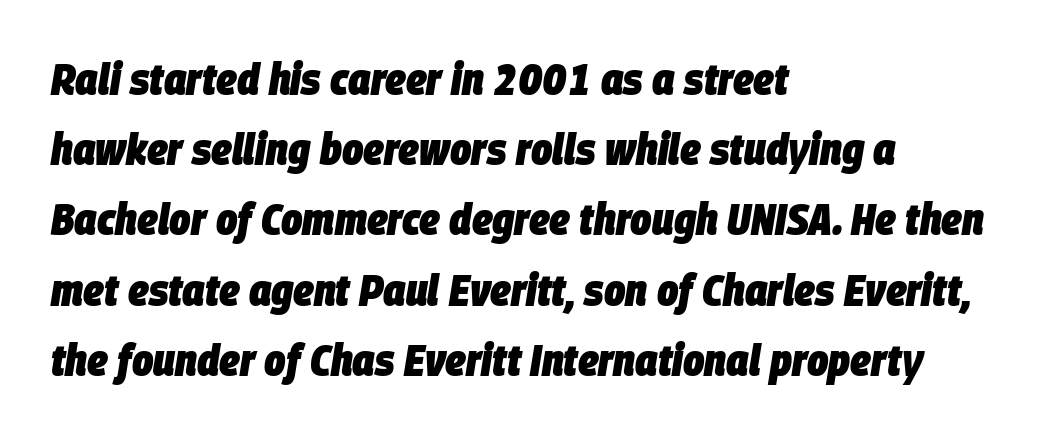
{"italic": "yes", "lean": "right", "slant_degrees": 9, "bold": "yes", "weight": "heavy", "width": "condensed", "stroke_contrast": "low", "x_height": "large", "monospaced": "no", "underline": "no", "align": "left", "line_spacing": "normal", "line_spacing_ratio": 1.56, "letter_spacing": "normal", "letter_spacing_em": 0.0, "glyph_px": 45}
